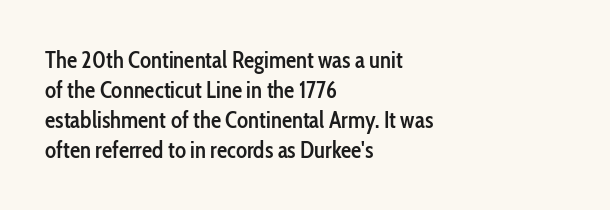
The image shows 23 px text type, upright; set left-aligned, normal line spacing (1.31x), normal letter spacing, not underlined.
